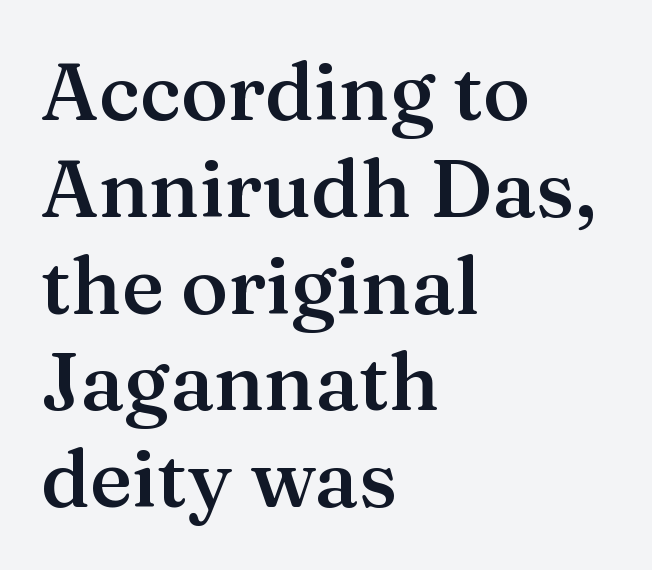
Its strokes are somewhat broadened, the hallmark of semibold type. These lines are composed in type with serifs. These lines were composed using upright roman letters. Typeset ragged right — the left edge is the straight one. Proportional: the letters do not fall into vertical columns. Compared with typical body copy, the letter spacing here is the same.
